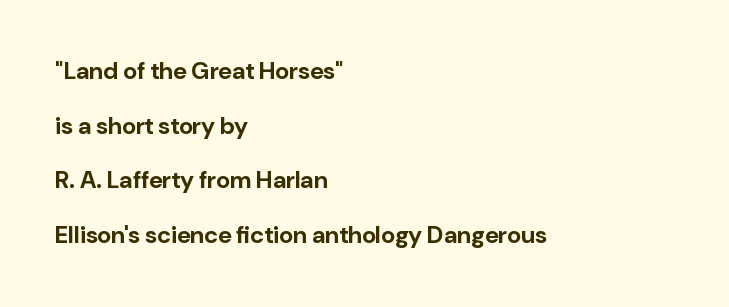
Q: Is the text bold? A: Yes.
Q: Is the text italic (slanted)? A: No, it is upright.
Q: Is the text underlined? A: No.
Q: How is the paragraph aligned? A: Left-aligned.
Q: Is the spacing between letters normal or unusually wide? A: Normal.
Q: Is the spacing between lines tight, normal or loose? A: Loose.
